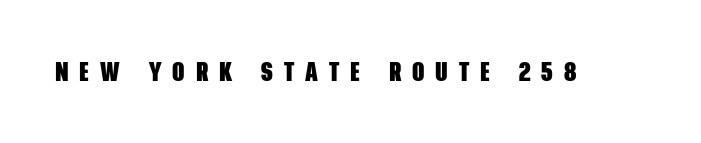
The image shows 27 px bold type; set unusually wide letter spacing (+0.4 em), not underlined.
